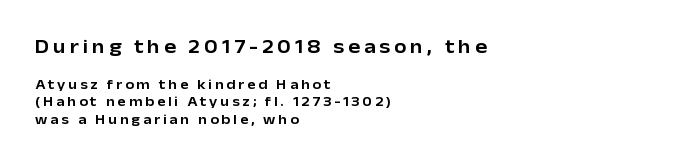
{"italic": "no", "underline": "no", "align": "left", "line_spacing_ratio": 1.24, "letter_spacing": "wide", "letter_spacing_em": 0.2, "larger_block": "first", "size_ratio": 1.43, "glyph_px": 20}
